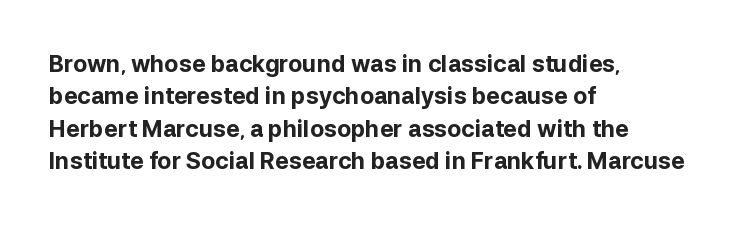
{"italic": "no", "bold": "yes", "underline": "no", "align": "left", "line_spacing": "normal", "line_spacing_ratio": 1.41, "letter_spacing": "normal", "letter_spacing_em": 0.0, "glyph_px": 23}
